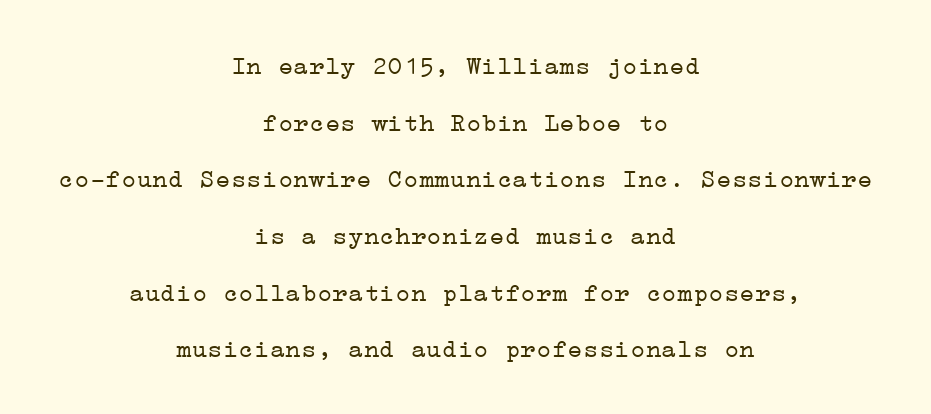
Q: Is the text bold? A: No.
Q: Is the text italic (slanted)? A: No, it is upright.
Q: Is the text underlined? A: No.
Q: How is the paragraph aligned? A: Centered.
Q: Is the spacing between letters normal or unusually wide? A: Normal.
Q: Is the spacing between lines tight, normal or loose? A: Loose.
